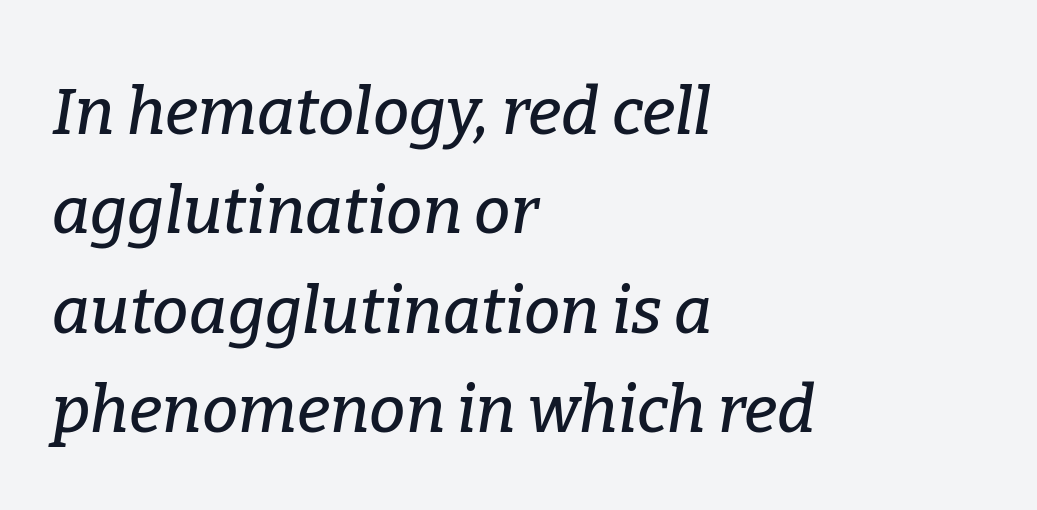
Q: Is the text italic (slanted)? A: Yes, it leans right by about 9 degrees.
Q: Is the typeface a serif or a sans-serif typeface? A: Serif.
Q: Is the text underlined? A: No.
Q: How is the paragraph aligned? A: Left-aligned.
Q: Is the spacing between letters normal or unusually wide? A: Normal.
Q: Is the spacing between lines tight, normal or loose? A: Normal.
Q: Width (condensed, normal, or wide)? A: Normal.
Q: Stroke contrast? A: Low.
Q: x-height? A: Medium.
Q: Monospaced? A: No.
